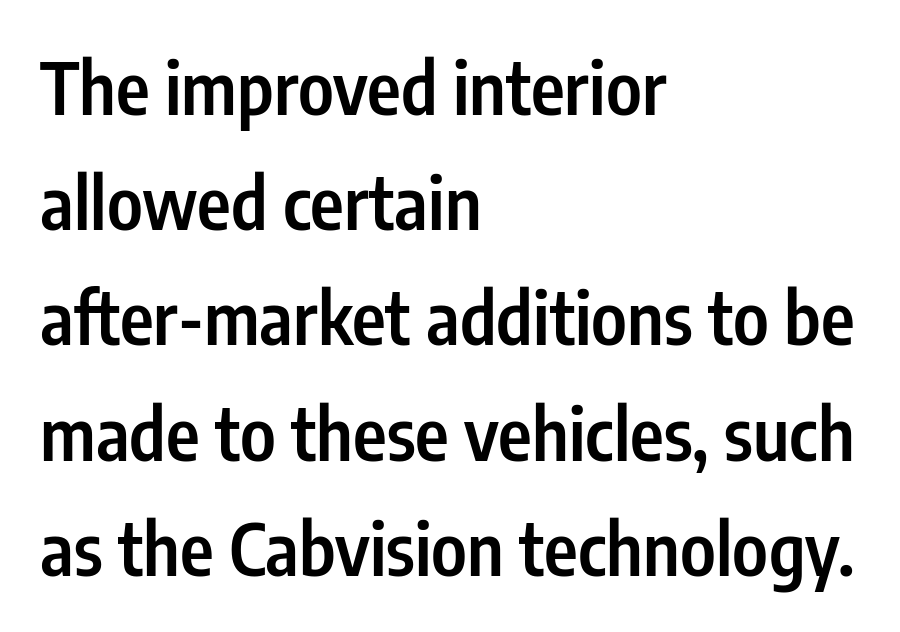
{"serif": "no", "italic": "no", "bold": "semi", "weight": "semibold", "width": "condensed", "stroke_contrast": "low", "x_height": "medium", "monospaced": "no", "underline": "no", "align": "left", "line_spacing": "normal", "line_spacing_ratio": 1.6, "letter_spacing": "normal", "letter_spacing_em": 0.0, "glyph_px": 72}
